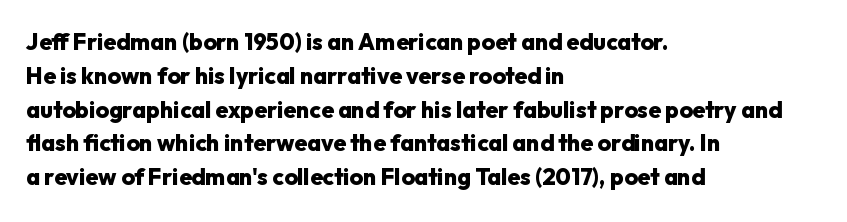
Q: Is the text bold? A: Yes.
Q: Is the text italic (slanted)? A: No, it is upright.
Q: Is the text underlined? A: No.
Q: How is the paragraph aligned? A: Left-aligned.
Q: Is the spacing between letters normal or unusually wide? A: Normal.
Q: Is the spacing between lines tight, normal or loose? A: Normal.
